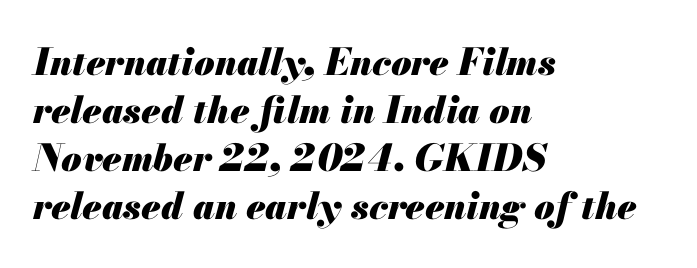
Q: Is the text bold? A: Yes.
Q: Is the text italic (slanted)? A: Yes, it leans right by about 13 degrees.
Q: Is the text underlined? A: No.
Q: How is the paragraph aligned? A: Left-aligned.
Q: Is the spacing between letters normal or unusually wide? A: Normal.
Q: Is the spacing between lines tight, normal or loose? A: Normal.
Q: Width (condensed, normal, or wide)? A: Normal.
Q: Stroke contrast? A: Medium.
Q: x-height? A: Small.
Q: Monospaced? A: No.
